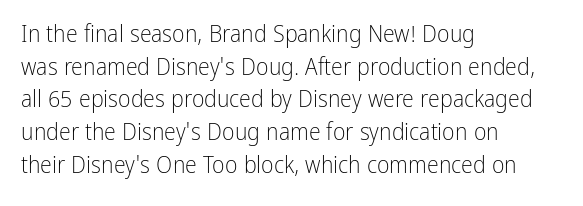
The image shows 24 px text type, upright; set left-aligned, normal line spacing (1.36x), normal letter spacing, not underlined.
